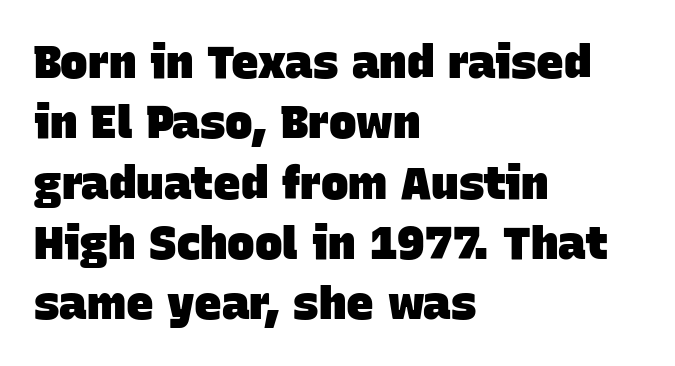
Q: Is the text bold? A: Yes.
Q: Is the typeface a serif or a sans-serif typeface? A: Sans-serif.
Q: Is the text underlined? A: No.
Q: How is the paragraph aligned? A: Left-aligned.
Q: Is the spacing between letters normal or unusually wide? A: Normal.
Q: Is the spacing between lines tight, normal or loose? A: Normal.
Q: Width (condensed, normal, or wide)? A: Normal.
Q: Stroke contrast? A: Low.
Q: x-height? A: Large.
Q: Monospaced? A: No.
